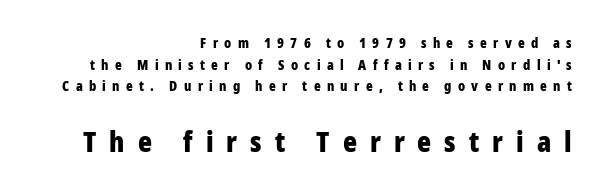
Casual observation: everything's shoved over to the right. Glyph-to-glyph distance is far greater than everyday printed text. The more generous point size was reserved for the lower chunk. The baseline area is clear. Is there much room between lines? A standard amount, neither cramped nor airy.
